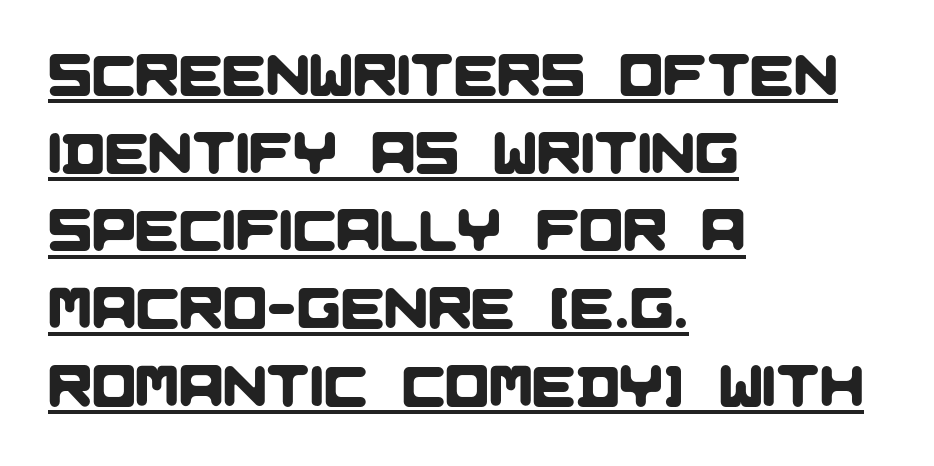
The image shows 58 px sans-serif type; set left-aligned, normal line spacing (1.34x), normal letter spacing, underlined; low stroke contrast and a large x-height.
